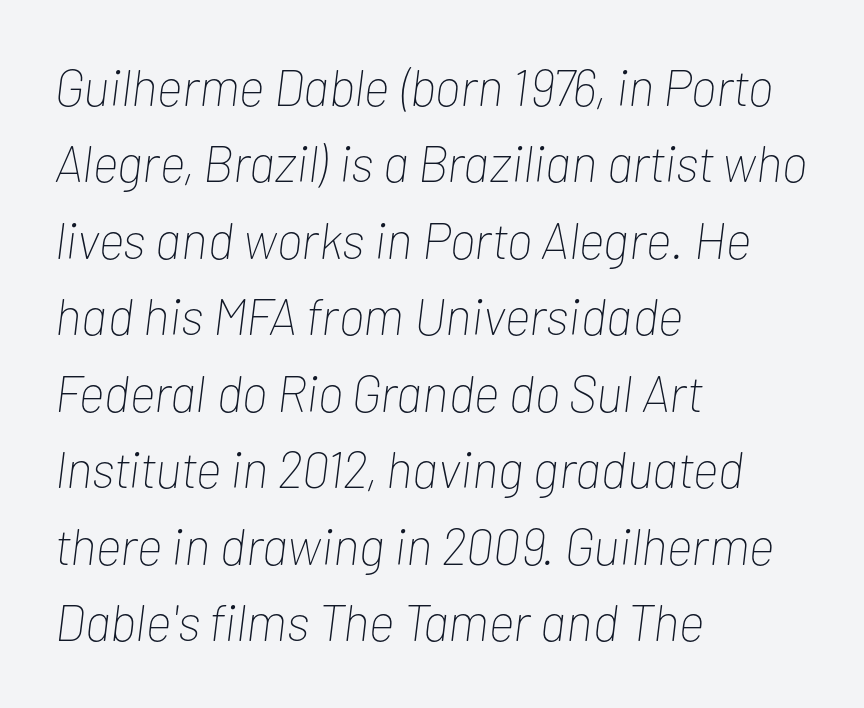
The image shows 51 px thin, condensed type, italic (leaning right); set left-aligned, normal line spacing (1.5x), normal letter spacing, not underlined; low stroke contrast and a medium x-height.
